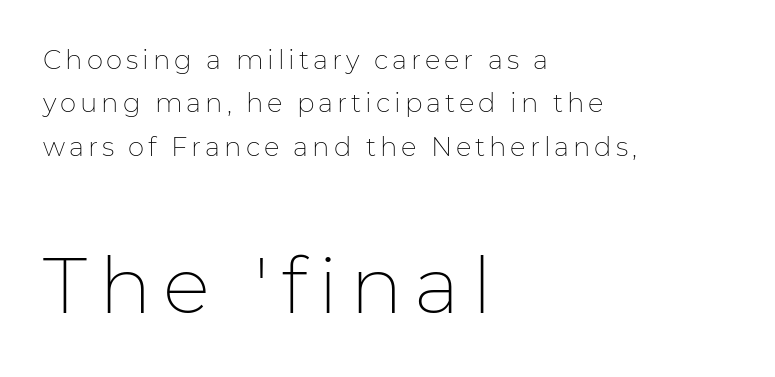
Q: Is the text bold? A: No.
Q: Is the text italic (slanted)? A: No, it is upright.
Q: Is the typeface a serif or a sans-serif typeface? A: Sans-serif.
Q: Is the text underlined? A: No.
Q: How is the paragraph aligned? A: Left-aligned.
Q: Is the spacing between lines tight, normal or loose? A: Normal.
Q: Which block of text is set in a larger size, the first (top) or the second (bottom)? A: The second (bottom) one.
Q: Width (condensed, normal, or wide)? A: Normal.
Q: Stroke contrast? A: Low.
Q: x-height? A: Medium.
Q: Monospaced? A: No.
